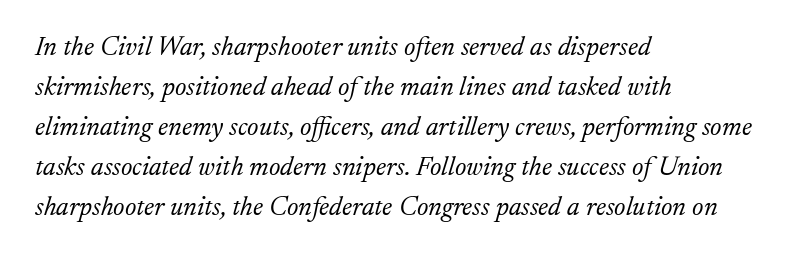
{"italic": "yes", "lean": "right", "slant_degrees": 17, "bold": "no", "underline": "no", "align": "left", "line_spacing": "normal", "line_spacing_ratio": 1.48, "letter_spacing": "normal", "letter_spacing_em": 0.0, "glyph_px": 27}
